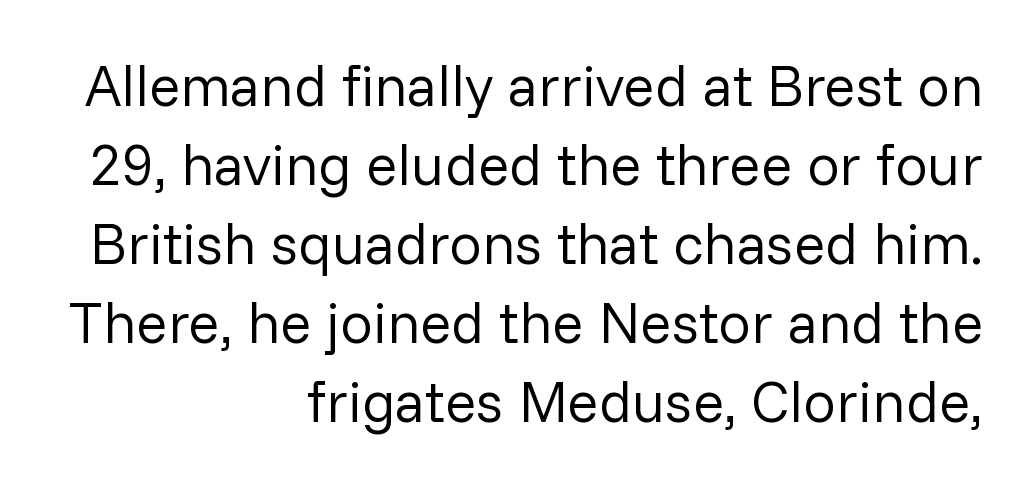
The image shows 58 px regular-weight sans-serif type, upright; set right-aligned, normal line spacing (1.36x), normal letter spacing, not underlined; low stroke contrast and a medium x-height.
